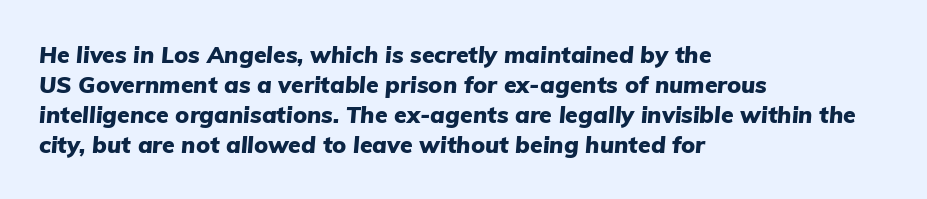
The image shows 23 px bold type, italic (leaning right); set left-aligned, normal line spacing (1.31x), normal letter spacing, not underlined.
